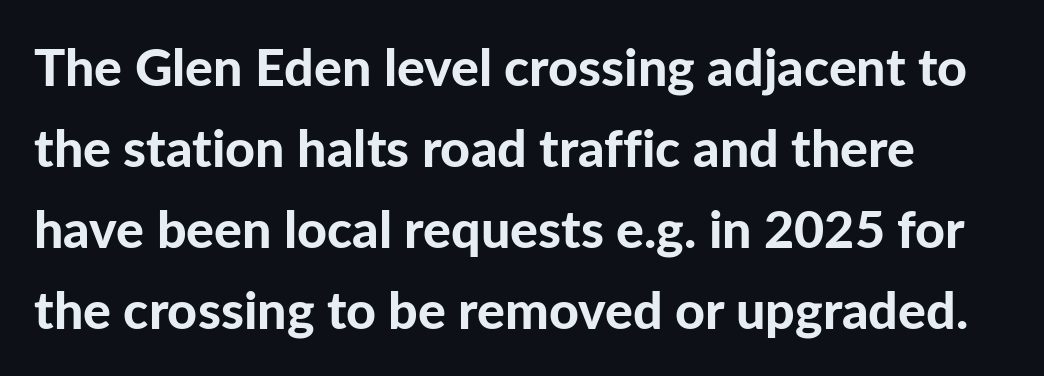
Q: Is the text bold? A: Yes.
Q: Is the text italic (slanted)? A: No, it is upright.
Q: Is the typeface a serif or a sans-serif typeface? A: Sans-serif.
Q: Is the text underlined? A: No.
Q: Is the spacing between letters normal or unusually wide? A: Normal.
Q: Is the spacing between lines tight, normal or loose? A: Normal.
Q: Width (condensed, normal, or wide)? A: Normal.
Q: Stroke contrast? A: Low.
Q: x-height? A: Medium.
Q: Monospaced? A: No.
